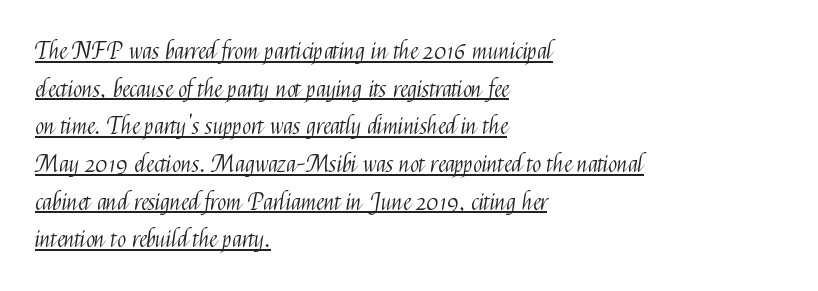
Q: Is the text bold? A: No.
Q: Is the text italic (slanted)? A: Yes.
Q: Is the text underlined? A: Yes.
Q: How is the paragraph aligned? A: Left-aligned.
Q: Is the spacing between letters normal or unusually wide? A: Normal.
Q: Is the spacing between lines tight, normal or loose? A: Normal.
